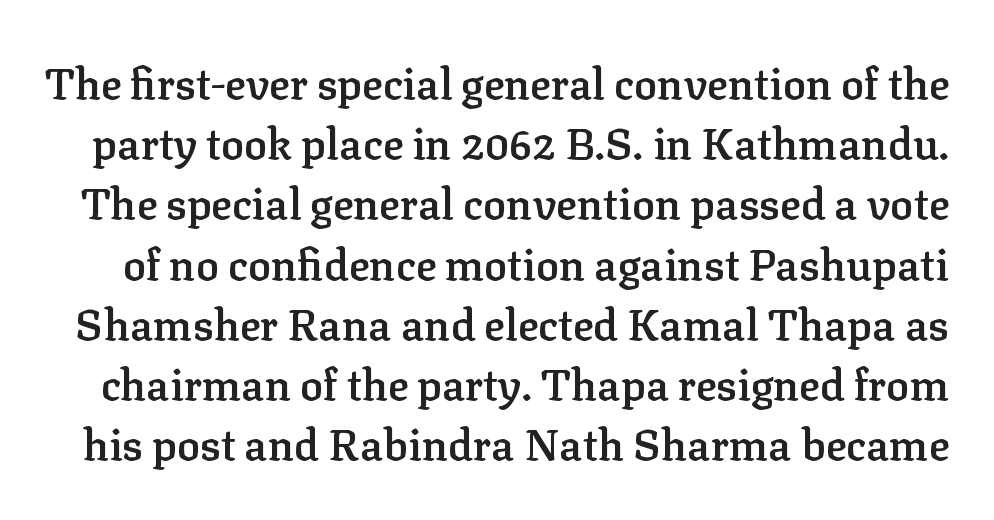
{"serif": "yes", "italic": "no", "bold": "semi", "weight": "semibold", "width": "normal", "stroke_contrast": "low", "x_height": "medium", "monospaced": "no", "underline": "no", "line_spacing": "normal", "line_spacing_ratio": 1.4, "letter_spacing": "normal", "letter_spacing_em": 0.0, "glyph_px": 43}
